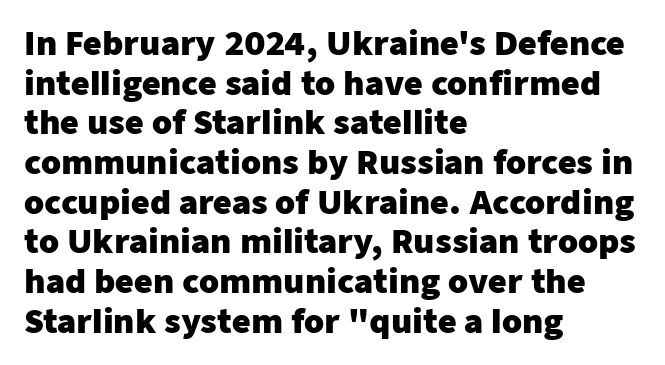
Serif or sans? Sans — the stroke terminals are bare. Honestly, there is no underline to notice here at all. Typesetter's note: full bold, strokes at maximum text heaviness. Do the characters align in a grid? No, the font is proportional.
